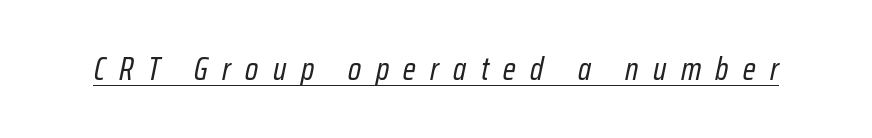
The image shows 32 px regular-weight, condensed type, italic (leaning right); set unusually wide letter spacing (+0.45 em), underlined; low stroke contrast and a medium x-height.
